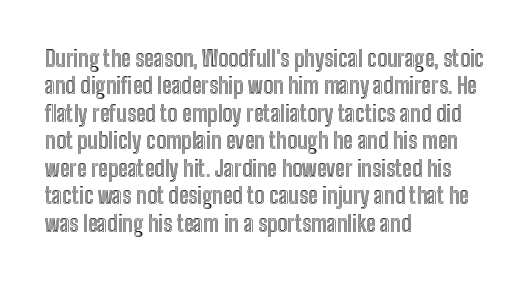
Q: Is the text italic (slanted)? A: No, it is upright.
Q: Is the text underlined? A: No.
Q: How is the paragraph aligned? A: Left-aligned.
Q: Is the spacing between letters normal or unusually wide? A: Normal.
Q: Is the spacing between lines tight, normal or loose? A: Normal.
